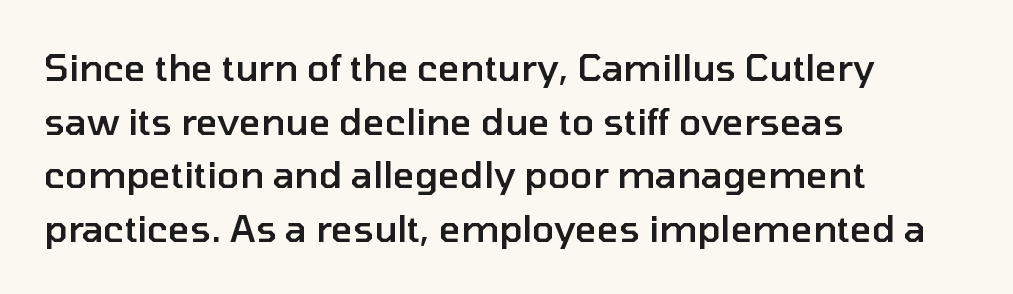
The image shows 37 px semibold sans-serif type, upright; set left-aligned, normal line spacing (1.45x), normal letter spacing, not underlined; low stroke contrast and a medium x-height.
